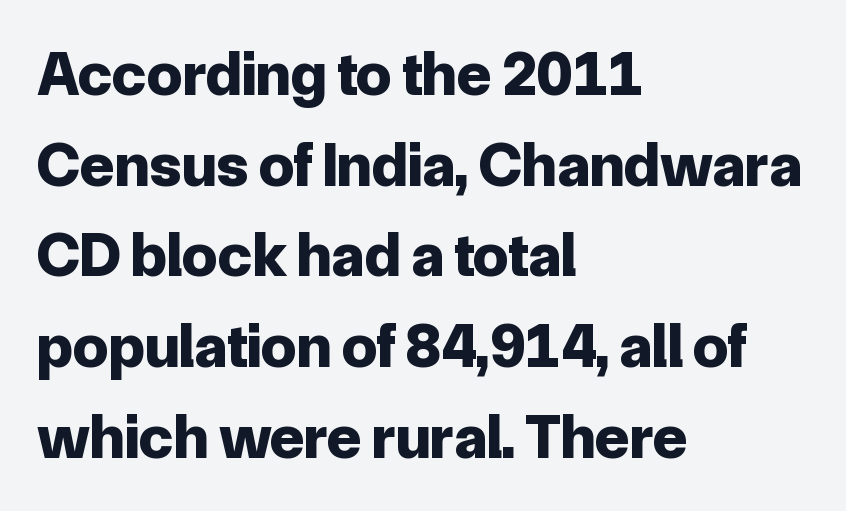
The image shows 63 px bold sans-serif type, upright; set left-aligned, normal line spacing (1.44x), normal letter spacing, not underlined; low stroke contrast and a medium x-height.
